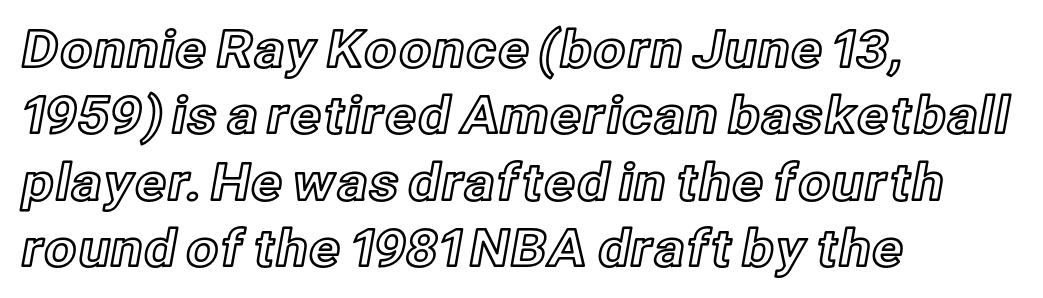
The image shows 51 px text type; set left-aligned, normal line spacing (1.3x), normal letter spacing, not underlined; a medium x-height.
